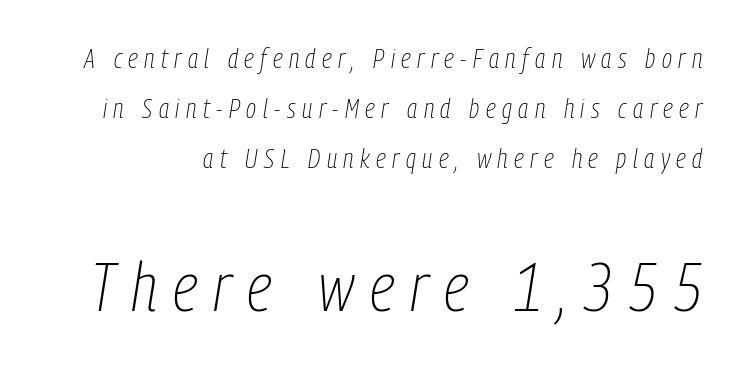
The image shows 68 px thin, condensed type, italic (leaning right); set line spacing 1.85x, unusually wide letter spacing (+0.24 em), not underlined; the second (bottom) block is 2.52x larger; low stroke contrast and a medium x-height.
